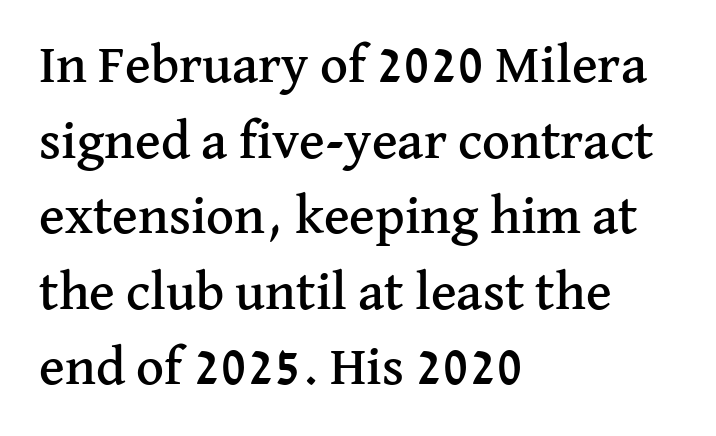
The image shows 54 px serif type, upright; set left-aligned, normal line spacing (1.4x), normal letter spacing, not underlined; medium stroke contrast and a medium x-height.
